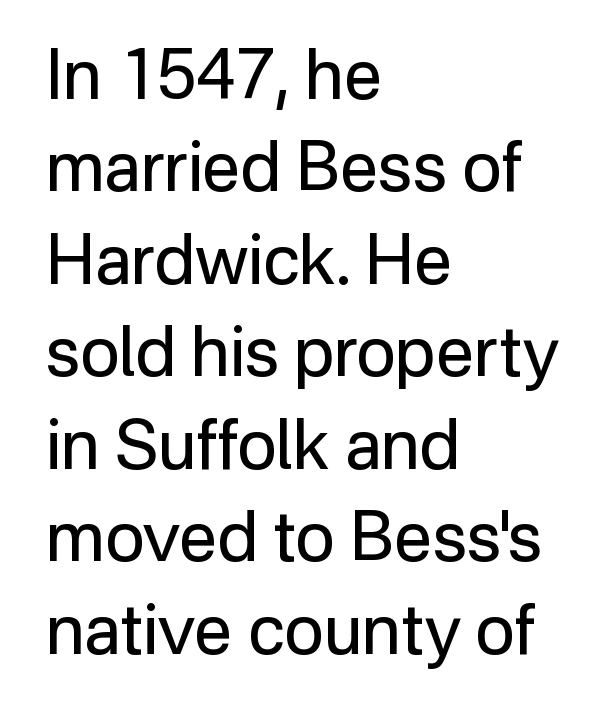
Q: Is the text bold? A: No.
Q: Is the text italic (slanted)? A: No, it is upright.
Q: Is the typeface a serif or a sans-serif typeface? A: Sans-serif.
Q: Is the text underlined? A: No.
Q: How is the paragraph aligned? A: Left-aligned.
Q: Is the spacing between letters normal or unusually wide? A: Normal.
Q: Is the spacing between lines tight, normal or loose? A: Normal.
Q: Width (condensed, normal, or wide)? A: Normal.
Q: Stroke contrast? A: Low.
Q: x-height? A: Medium.
Q: Monospaced? A: No.
